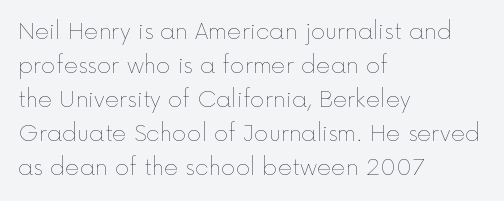
The image shows 22 px text type, upright; set left-aligned, normal line spacing (1.55x), normal letter spacing, not underlined.
